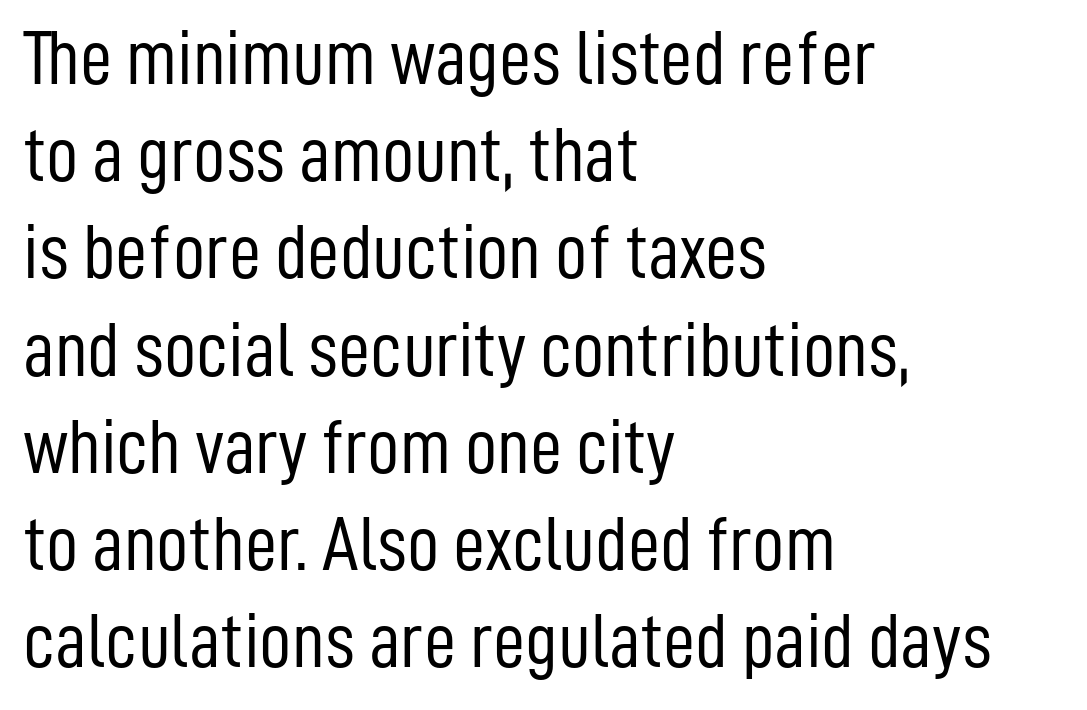
The image shows 79 px light, condensed sans-serif type, upright; set left-aligned, line spacing 1.23x, normal letter spacing, not underlined; low stroke contrast and a medium x-height.
